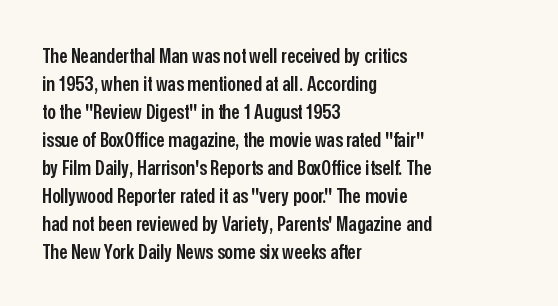
Q: Is the text bold? A: Semi-bold.
Q: Is the text italic (slanted)? A: No, it is upright.
Q: Is the text underlined? A: No.
Q: How is the paragraph aligned? A: Left-aligned.
Q: Is the spacing between letters normal or unusually wide? A: Normal.
Q: Is the spacing between lines tight, normal or loose? A: Normal.
